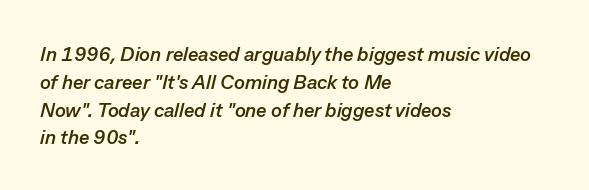
Stroke thickness is high; the sample reads as a true bold. Tracking here is standard; glyphs follow each other at the usual distance. The typography opts for an oblique posture over an upright one. Interline gaps are of average width in this sample. Leftover space on each line is placed entirely after the last word. The glyphs are unaccompanied by any horizontal stroke below them.
